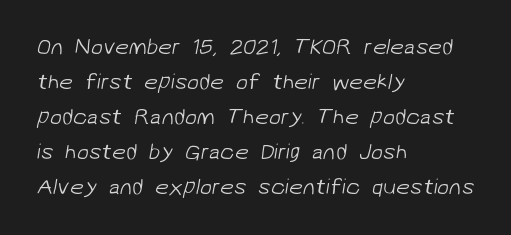
{"bold": "no", "underline": "no", "align": "left", "line_spacing": "normal", "line_spacing_ratio": 1.59, "letter_spacing": "normal", "letter_spacing_em": 0.0, "glyph_px": 22}
